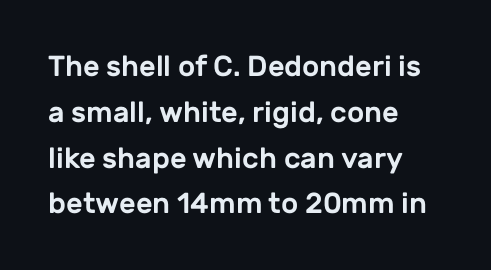
{"serif": "no", "italic": "no", "width": "normal", "stroke_contrast": "low", "x_height": "medium", "monospaced": "no", "underline": "no", "align": "left", "line_spacing": "normal", "line_spacing_ratio": 1.58, "letter_spacing": "normal", "letter_spacing_em": 0.0, "glyph_px": 29}
